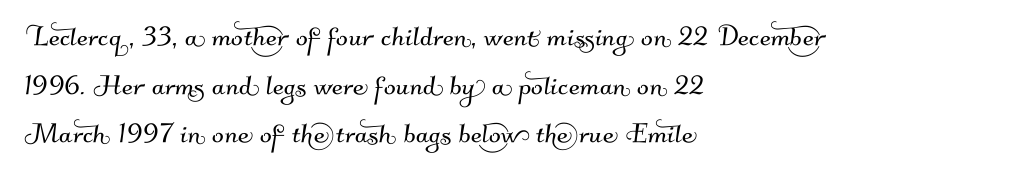
Do the characters align in a grid? No, the font is proportional. Quick note: interline space is typical. Tracking here is standard; glyphs follow each other at the usual distance. Caption: multi-line text, flush left, ragged right. The string is rendered with underlining switched off.
